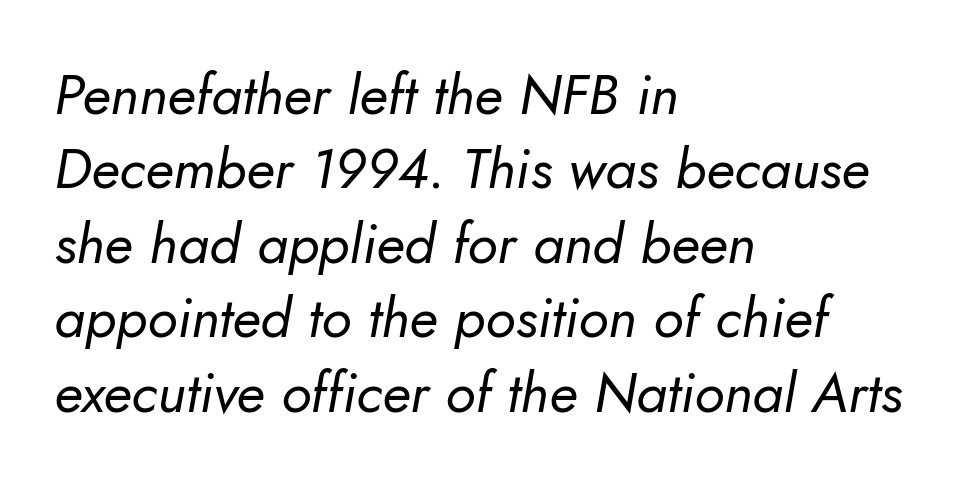
Q: Is the text bold? A: No.
Q: Is the text italic (slanted)? A: Yes, it leans right by about 10 degrees.
Q: Is the text underlined? A: No.
Q: How is the paragraph aligned? A: Left-aligned.
Q: Is the spacing between letters normal or unusually wide? A: Normal.
Q: Is the spacing between lines tight, normal or loose? A: Normal.
Q: Width (condensed, normal, or wide)? A: Normal.
Q: Stroke contrast? A: Low.
Q: x-height? A: Small.
Q: Monospaced? A: No.
